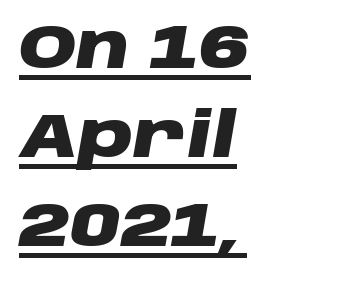
A typesetter would call this proportional, since set widths differ per character. Left-aligned paragraph, ragged on the right. This is heavy type, rendered in bold. Vertical spacing — default. Rendered with sloped, italic letterforms.
